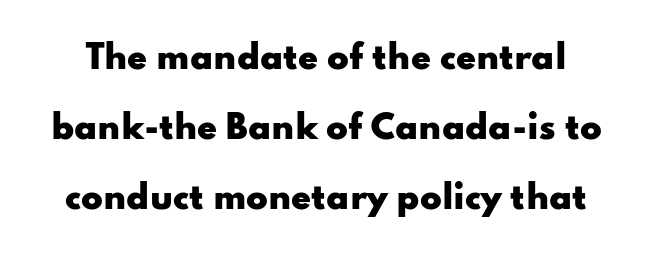
Posture: straight, roman, zero tilt. Set as a true bold cut, around the 700 mark. The passage shown has conventional tracking throughout. Honestly, there is no underline to notice here at all. Vertically, the passage feels expansive, rows floating well apart. Do the characters align in a grid? No, the font is proportional.
